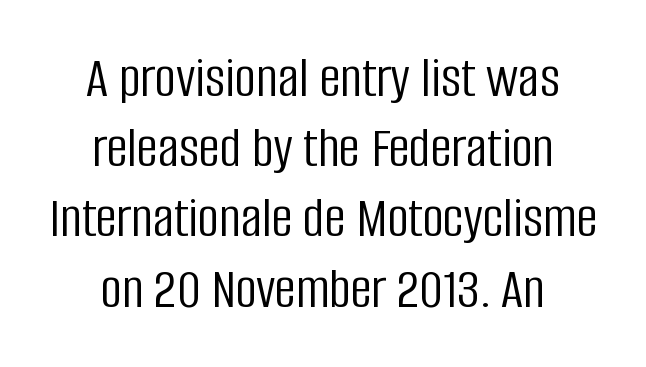
A centered setting, common on invitations and titles, is used for this passage. The string is rendered with underlining switched off. The passage shown is typeset with a sans-serif family. Vertical stems look standard width or narrower in stroke.
